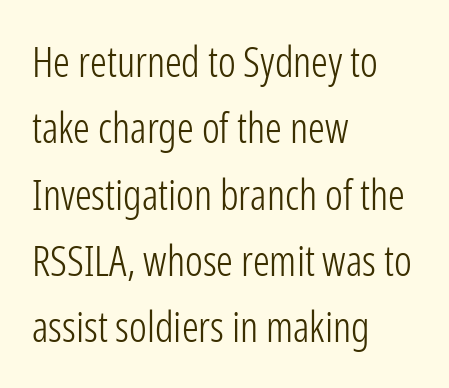
Q: Is the text bold? A: No.
Q: Is the text italic (slanted)? A: No, it is upright.
Q: Is the typeface a serif or a sans-serif typeface? A: Sans-serif.
Q: Is the text underlined? A: No.
Q: How is the paragraph aligned? A: Left-aligned.
Q: Is the spacing between letters normal or unusually wide? A: Normal.
Q: Is the spacing between lines tight, normal or loose? A: Normal.
Q: Width (condensed, normal, or wide)? A: Condensed.
Q: Stroke contrast? A: Low.
Q: x-height? A: Medium.
Q: Monospaced? A: No.
